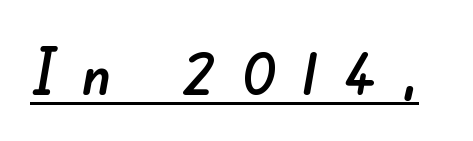
Q: Is the typeface a serif or a sans-serif typeface? A: Sans-serif.
Q: Is the text underlined? A: Yes.
Q: Is the spacing between letters normal or unusually wide? A: Unusually wide.
Q: Width (condensed, normal, or wide)? A: Normal.
Q: Stroke contrast? A: Low.
Q: x-height? A: Small.
Q: Monospaced? A: No.
